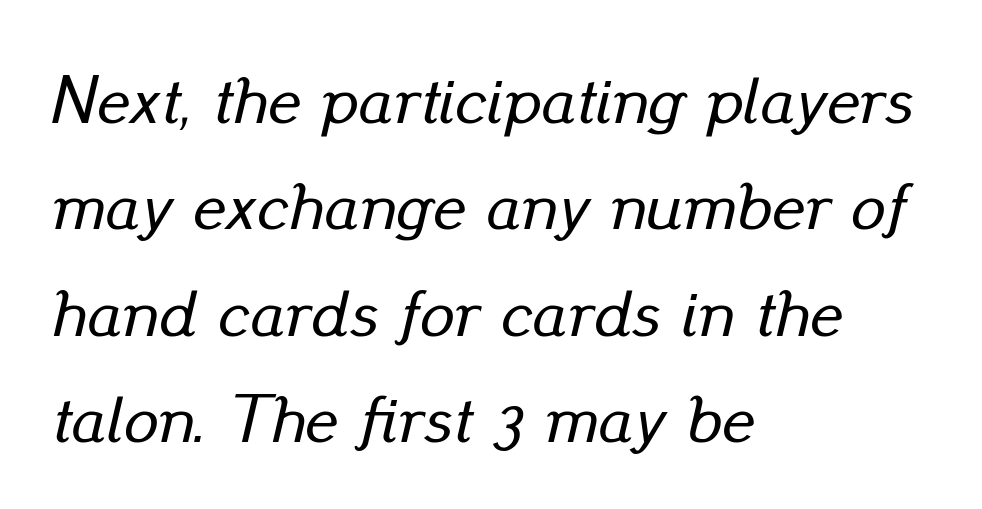
{"italic": "yes", "lean": "right", "slant_degrees": 13, "width": "normal", "stroke_contrast": "low", "x_height": "small", "monospaced": "no", "underline": "no", "align": "left", "line_spacing": "normal", "line_spacing_ratio": 1.54, "letter_spacing": "normal", "letter_spacing_em": 0.0, "glyph_px": 69}
